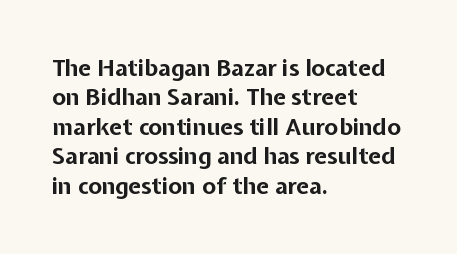
In terms of posture, this sample is upright. Whoever set this chose a conventional vertical rhythm. The space directly below the letters is spotless. A typesetter would call this zero additional tracking.
